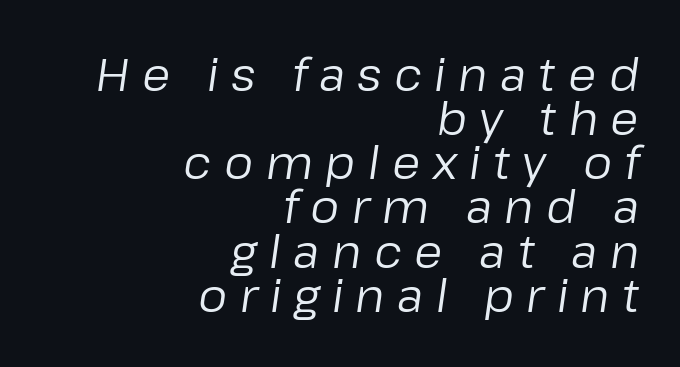
{"italic": "yes", "lean": "right", "slant_degrees": 8, "bold": "no", "weight": "regular", "width": "normal", "stroke_contrast": "low", "x_height": "medium", "monospaced": "no", "underline": "no", "align": "right", "line_spacing": "tight", "line_spacing_ratio": 0.96, "letter_spacing": "wide", "letter_spacing_em": 0.27, "glyph_px": 46}
